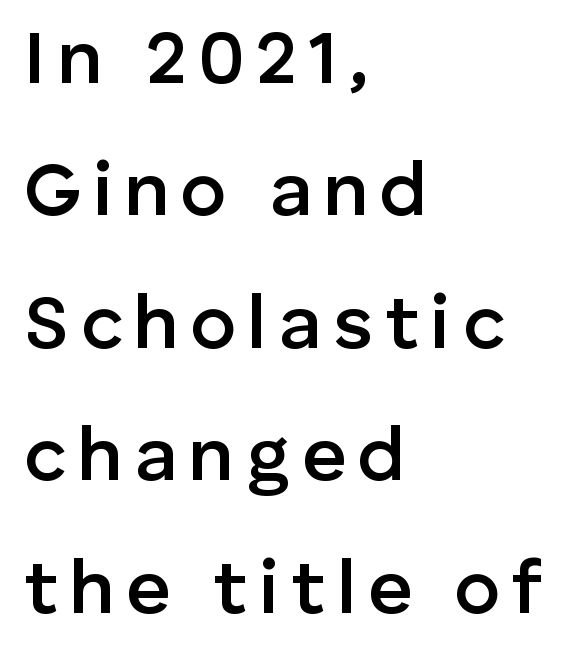
{"serif": "no", "italic": "no", "bold": "semi", "weight": "semibold", "width": "normal", "stroke_contrast": "low", "x_height": "medium", "monospaced": "no", "underline": "no", "align": "left", "line_spacing_ratio": 1.72, "glyph_px": 77}
